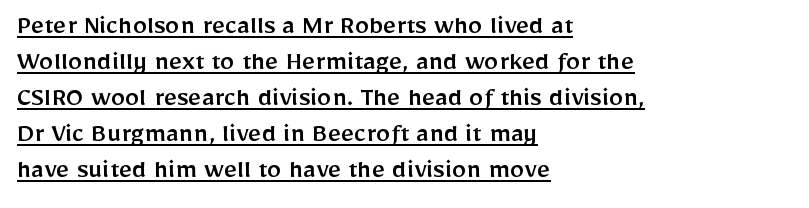
Between one letter and the next there's only the usual sliver of space. The string is rendered with underlining switched on. Casual observation: everything's shoved over to the left. The passage shown is typeset with a sans-serif family.
